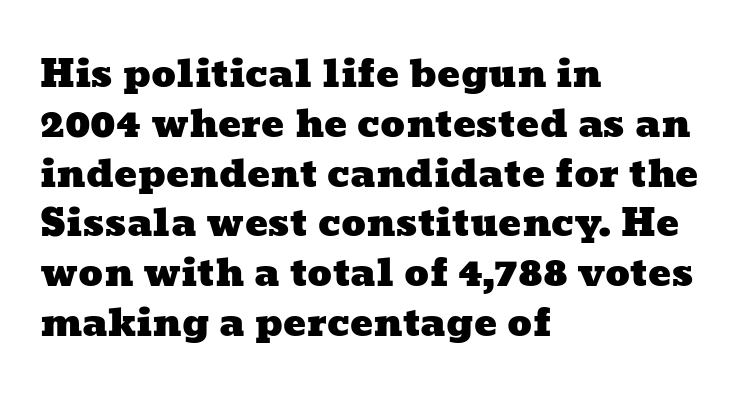
{"width": "wide", "stroke_contrast": "low", "x_height": "medium", "monospaced": "no", "underline": "no", "align": "left", "line_spacing": "normal", "line_spacing_ratio": 1.31, "letter_spacing": "normal", "letter_spacing_em": 0.0, "glyph_px": 38}
